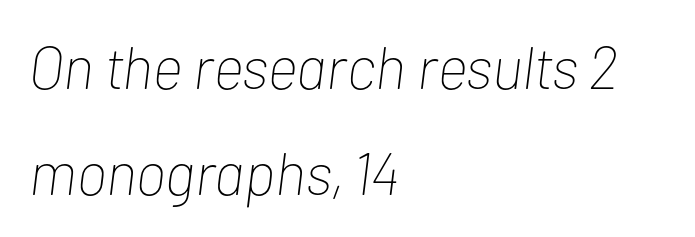
{"italic": "yes", "lean": "right", "slant_degrees": 7, "bold": "no", "weight": "thin", "width": "condensed", "stroke_contrast": "low", "x_height": "medium", "monospaced": "no", "underline": "no", "align": "left", "line_spacing_ratio": 1.77, "letter_spacing": "normal", "letter_spacing_em": 0.0, "glyph_px": 60}
